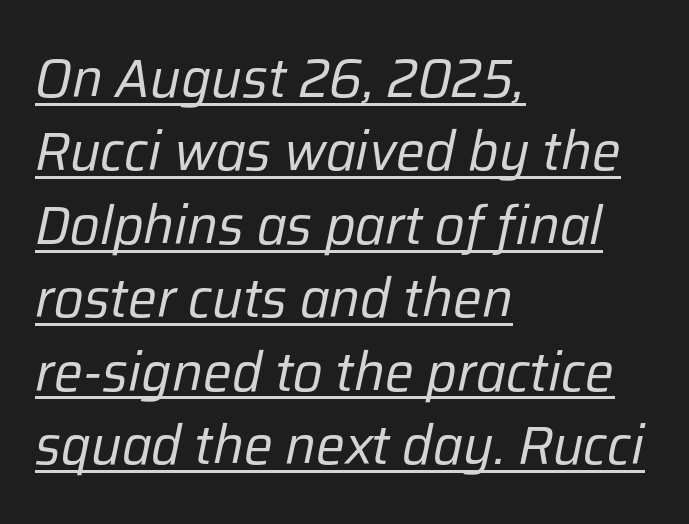
The image shows 54 px regular-weight type, italic (leaning right); set left-aligned, normal line spacing (1.36x), normal letter spacing, underlined; low stroke contrast and a medium x-height.
